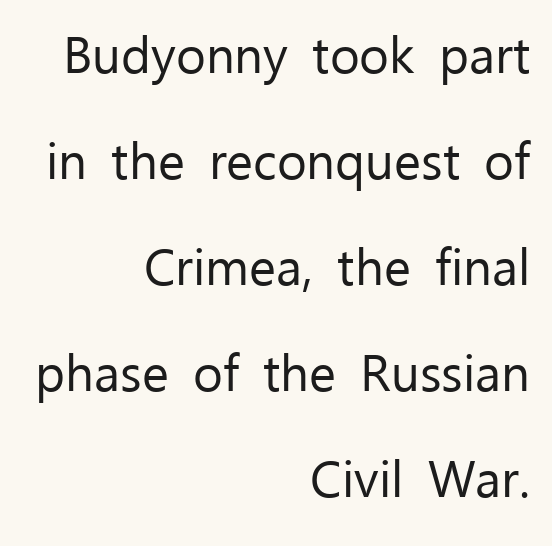
The image shows 51 px regular-weight sans-serif type, upright; set right-aligned, loose line spacing (2.08x), normal letter spacing, not underlined; low stroke contrast and a medium x-height.
